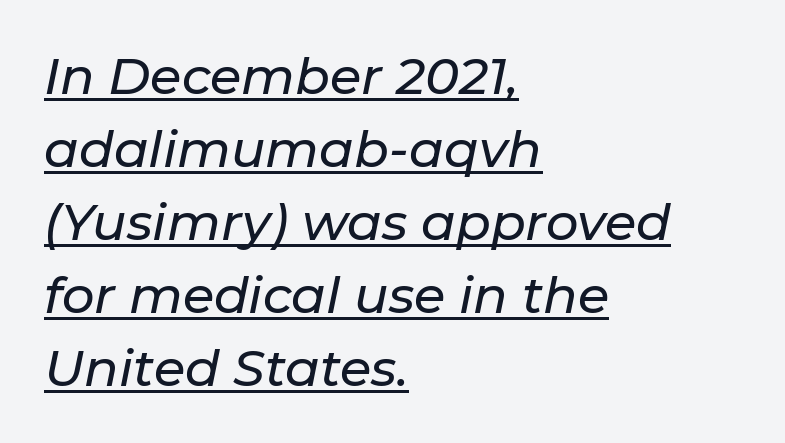
The image shows 51 px text type, italic (leaning right); set left-aligned, normal line spacing (1.43x), normal letter spacing, underlined; low stroke contrast and a medium x-height.
